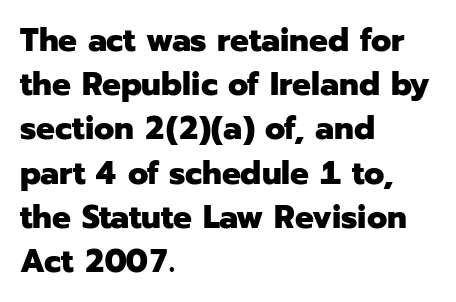
The image shows 33 px heavy sans-serif type, upright; set left-aligned, normal line spacing (1.34x), normal letter spacing, not underlined; low stroke contrast and a medium x-height.
